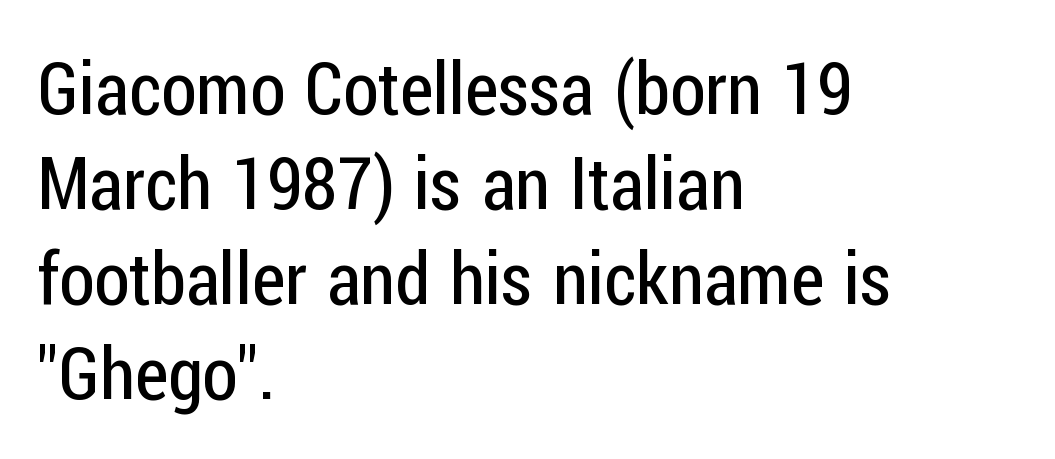
Underline: absent. Letterform terminals end flat and unadorned throughout the passage. Is there any slant? The stems are plumb. The rendering uses natural spacing where letterforms have individual widths. Leading: standard.
